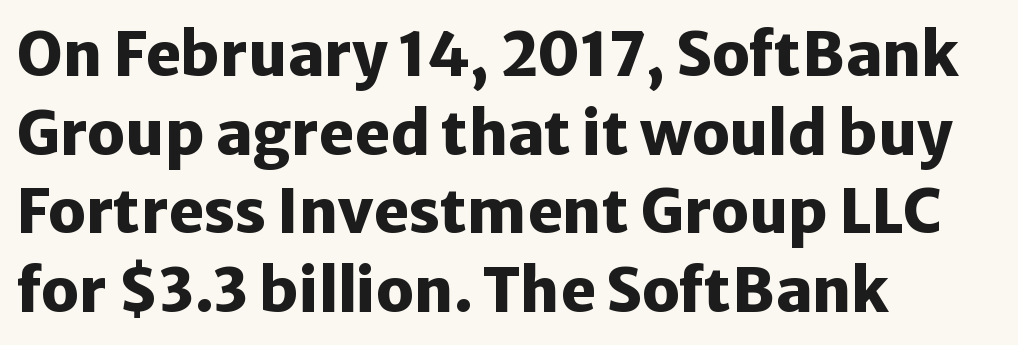
Q: Is the text bold? A: Yes.
Q: Is the text italic (slanted)? A: No, it is upright.
Q: Is the typeface a serif or a sans-serif typeface? A: Sans-serif.
Q: Is the text underlined? A: No.
Q: How is the paragraph aligned? A: Left-aligned.
Q: Is the spacing between letters normal or unusually wide? A: Normal.
Q: Is the spacing between lines tight, normal or loose? A: Normal.
Q: Width (condensed, normal, or wide)? A: Normal.
Q: Stroke contrast? A: Low.
Q: x-height? A: Medium.
Q: Monospaced? A: No.
